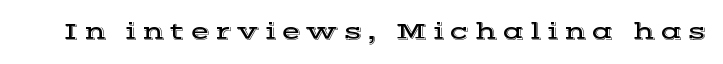
Q: Is the text italic (slanted)? A: No, it is upright.
Q: Is the text underlined? A: No.
Q: Is the spacing between letters normal or unusually wide? A: Unusually wide.
